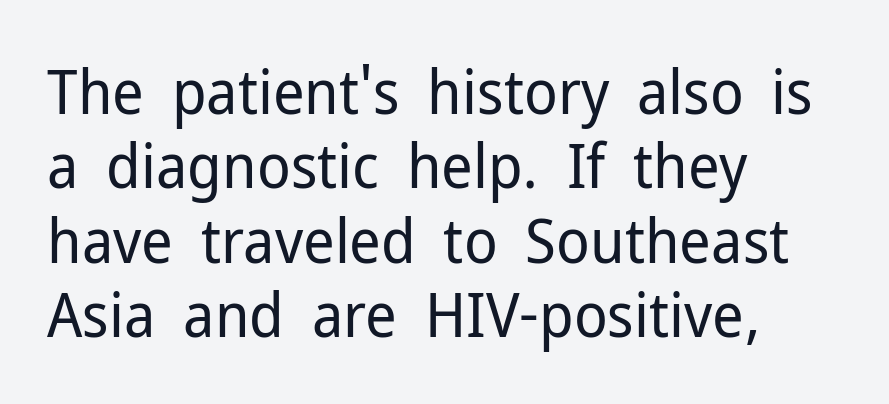
Q: Is the text bold? A: No.
Q: Is the text italic (slanted)? A: No, it is upright.
Q: Is the typeface a serif or a sans-serif typeface? A: Sans-serif.
Q: Is the text underlined? A: No.
Q: How is the paragraph aligned? A: Left-aligned.
Q: Is the spacing between letters normal or unusually wide? A: Normal.
Q: Width (condensed, normal, or wide)? A: Normal.
Q: Stroke contrast? A: Low.
Q: x-height? A: Medium.
Q: Monospaced? A: No.
